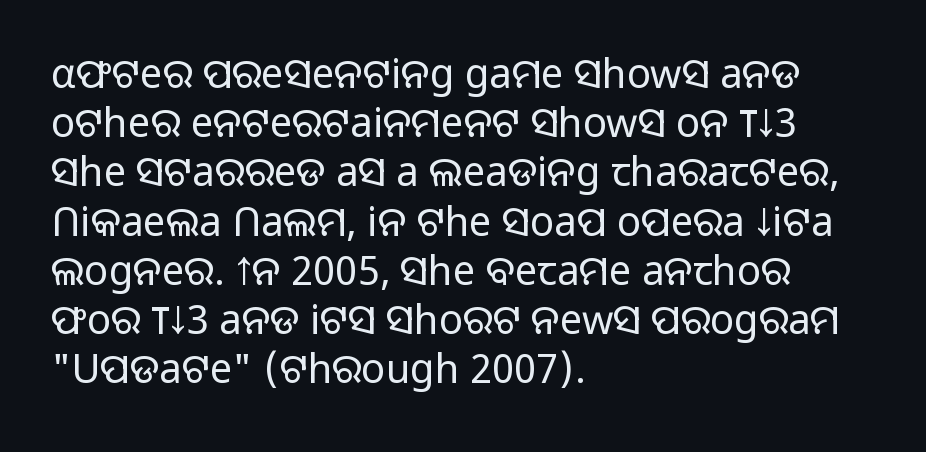
Inter-character spacing is left at the font's built-in metrics. Do the characters align in a grid? No, the font is proportional. The font's upright variant was chosen for this text. A bare baseline throughout the passage. Bold? No — there's no thickening of the strokes. The typeface chosen for these lines omits serifs.
